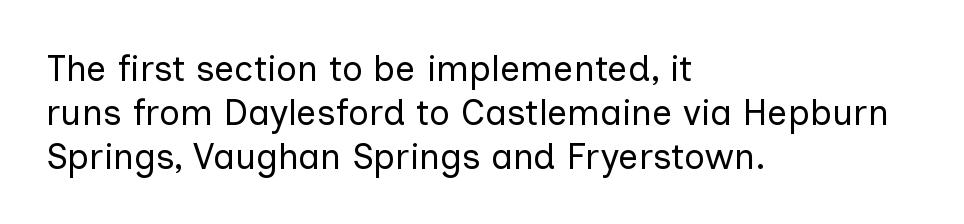
{"serif": "no", "italic": "no", "bold": "no", "weight": "regular", "width": "normal", "stroke_contrast": "low", "x_height": "medium", "monospaced": "no", "underline": "no", "align": "left", "line_spacing_ratio": 1.22, "letter_spacing": "normal", "letter_spacing_em": 0.0, "glyph_px": 36}
